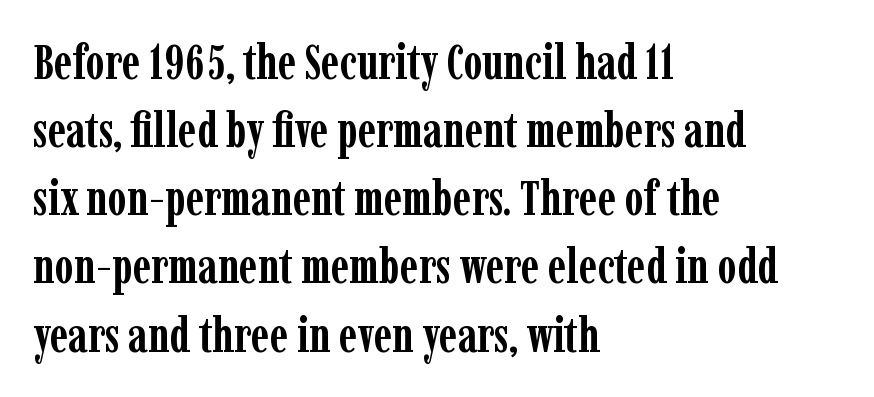
Q: Is the text bold? A: Yes.
Q: Is the text italic (slanted)? A: No, it is upright.
Q: Is the typeface a serif or a sans-serif typeface? A: Serif.
Q: Is the text underlined? A: No.
Q: How is the paragraph aligned? A: Left-aligned.
Q: Is the spacing between letters normal or unusually wide? A: Normal.
Q: Is the spacing between lines tight, normal or loose? A: Normal.
Q: Width (condensed, normal, or wide)? A: Condensed.
Q: Stroke contrast? A: Low.
Q: x-height? A: Medium.
Q: Monospaced? A: No.
